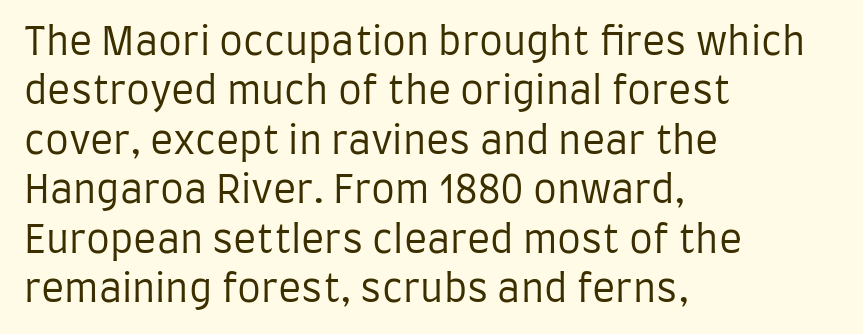
Notice how the stems are strictly vertical — no italics here. The lines in this sample share a left origin and differ only in where they stop. A light-to-regular cut is what we see here. If you measured baseline to baseline, you'd find a middling distance. Descenders hang freely into open space.
